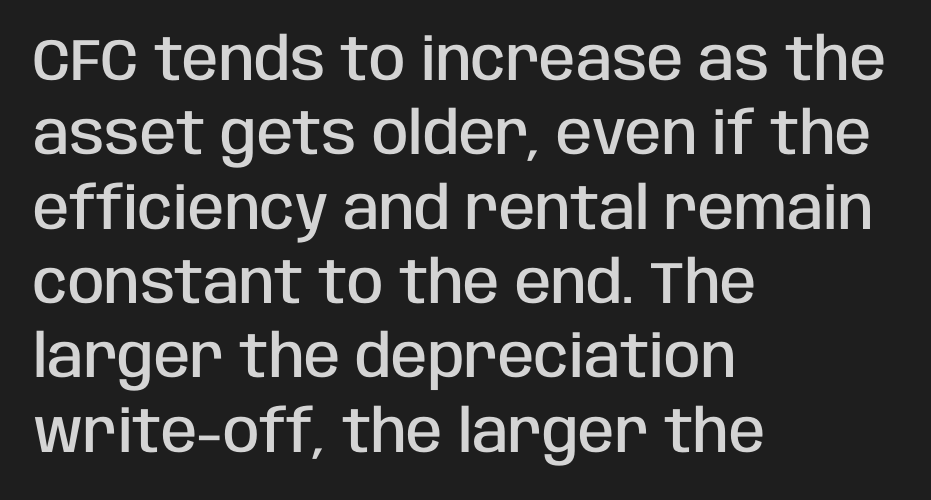
Weight: semibold (demi). How are the letters spaced? Ordinarily, with no added tracking. Short and long lines alike share a common starting point at left. The lettering holds an erect, upright posture throughout.
